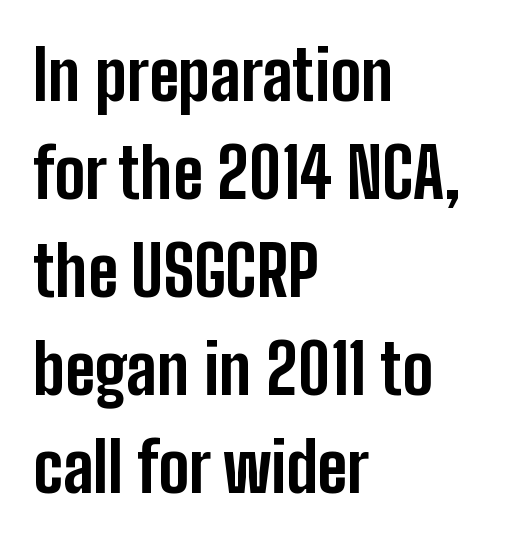
Q: Is the text bold? A: Yes.
Q: Is the text italic (slanted)? A: No, it is upright.
Q: Is the typeface a serif or a sans-serif typeface? A: Sans-serif.
Q: Is the text underlined? A: No.
Q: How is the paragraph aligned? A: Left-aligned.
Q: Is the spacing between letters normal or unusually wide? A: Normal.
Q: Is the spacing between lines tight, normal or loose? A: Normal.
Q: Width (condensed, normal, or wide)? A: Condensed.
Q: Stroke contrast? A: Low.
Q: x-height? A: Medium.
Q: Monospaced? A: No.
